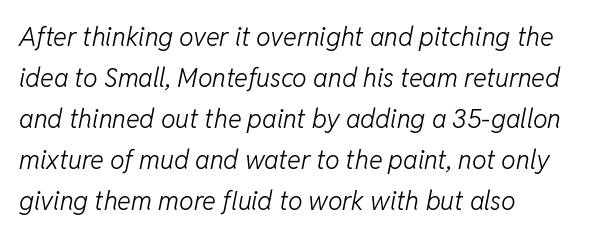
The image shows 26 px text type, italic (leaning right); set left-aligned, normal line spacing (1.58x), normal letter spacing, not underlined.
